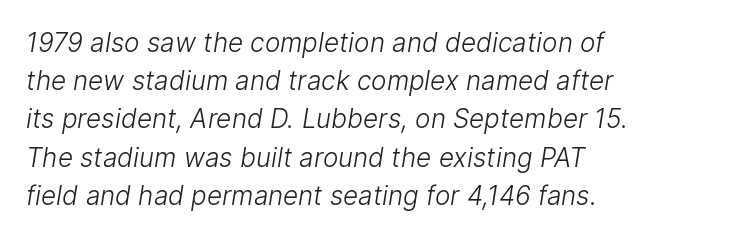
{"bold": "no", "underline": "no", "align": "left", "line_spacing": "normal", "line_spacing_ratio": 1.47, "letter_spacing": "normal", "letter_spacing_em": 0.0, "glyph_px": 26}
